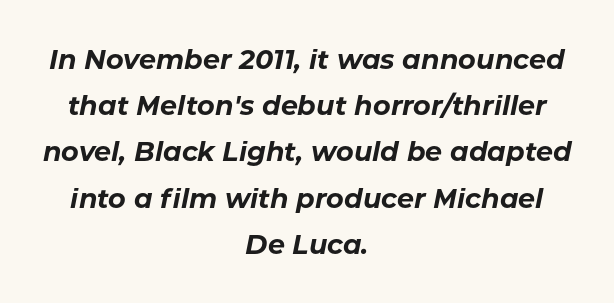
Q: Is the text bold? A: Yes.
Q: Is the text italic (slanted)? A: Yes, it leans right by about 11 degrees.
Q: Is the text underlined? A: No.
Q: How is the paragraph aligned? A: Centered.
Q: Is the spacing between letters normal or unusually wide? A: Normal.
